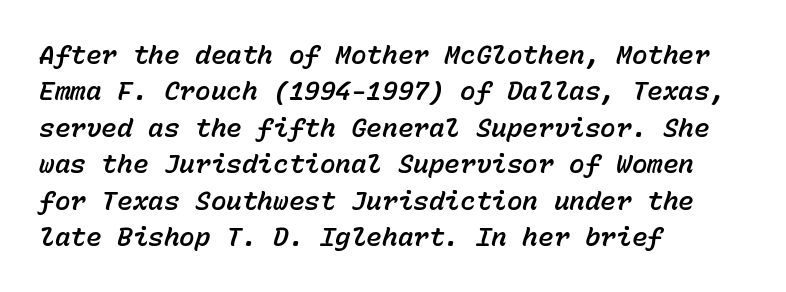
Q: Is the text italic (slanted)? A: Yes, it leans right by about 15 degrees.
Q: Is the text underlined? A: No.
Q: How is the paragraph aligned? A: Left-aligned.
Q: Is the spacing between letters normal or unusually wide? A: Normal.
Q: Is the spacing between lines tight, normal or loose? A: Normal.
